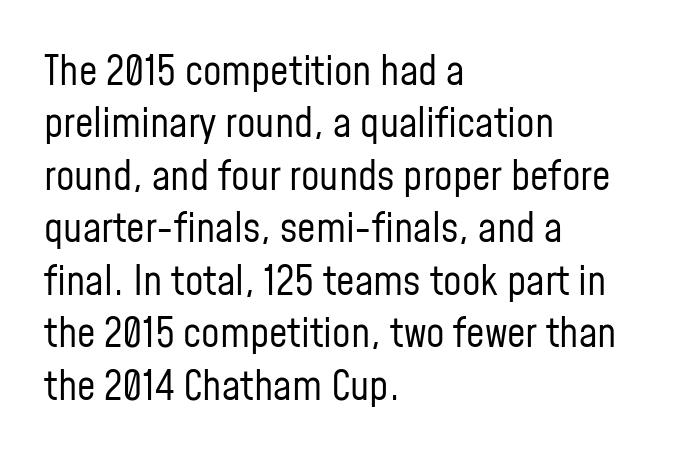
The image shows 41 px regular-weight, condensed sans-serif type, upright; set left-aligned, normal line spacing (1.28x), normal letter spacing, not underlined; low stroke contrast and a medium x-height.
